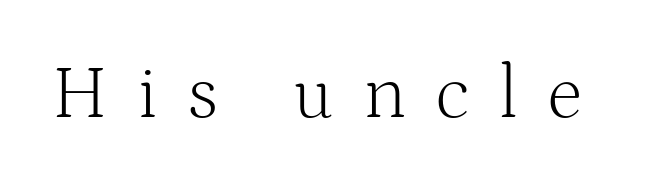
The image shows 76 px light serif type, upright; set unusually wide letter spacing (+0.38 em), not underlined; medium stroke contrast and a medium x-height.
